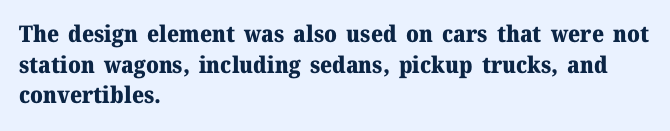
The image shows 23 px bold type, upright; set left-aligned, normal line spacing (1.33x), normal letter spacing, not underlined.
